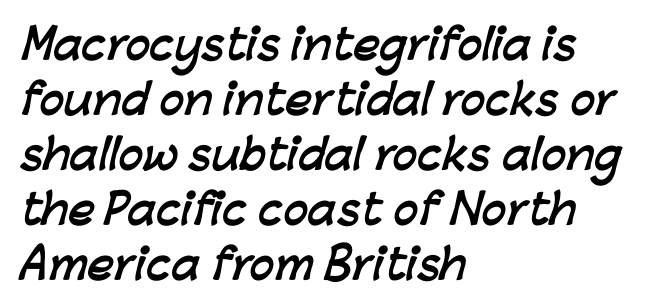
Only glyphs here, with clear space below each row. Notice how the passage keeps a crisp vertical edge on the left only. The vertical gap from one line to the next is medium. The characters look thick and weighty, a clear bold. There is no visible air inserted between adjacent glyphs.
